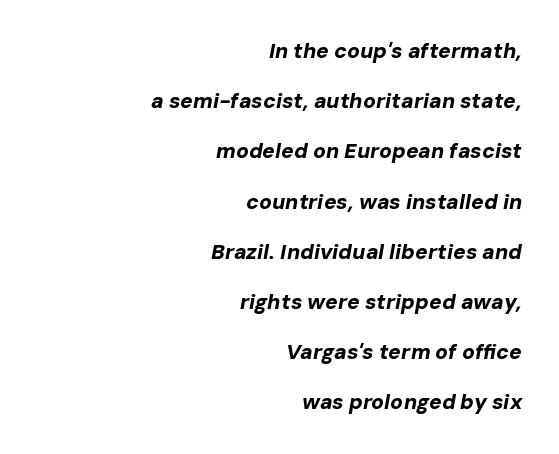
Q: Is the text bold? A: Yes.
Q: Is the text italic (slanted)? A: Yes, it leans right by about 10 degrees.
Q: Is the text underlined? A: No.
Q: How is the paragraph aligned? A: Right-aligned.
Q: Is the spacing between letters normal or unusually wide? A: Normal.
Q: Is the spacing between lines tight, normal or loose? A: Loose.
